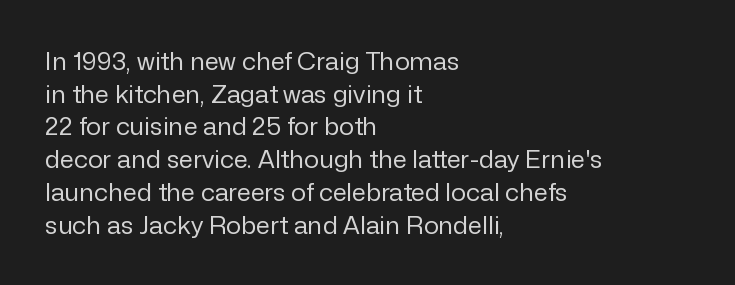
The image shows 25 px text type, upright; set left-aligned, normal line spacing (1.31x), normal letter spacing, not underlined.
